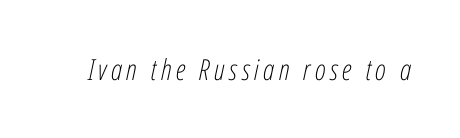
The image shows 29 px light, condensed type, italic (leaning right); set not underlined; low stroke contrast and a medium x-height.
